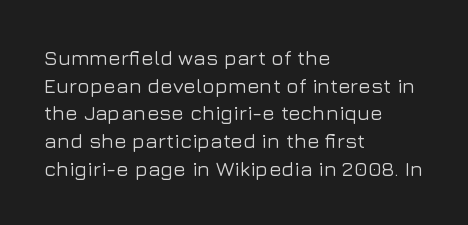
Q: Is the text italic (slanted)? A: No, it is upright.
Q: Is the text underlined? A: No.
Q: How is the paragraph aligned? A: Left-aligned.
Q: Is the spacing between letters normal or unusually wide? A: Normal.
Q: Is the spacing between lines tight, normal or loose? A: Normal.
